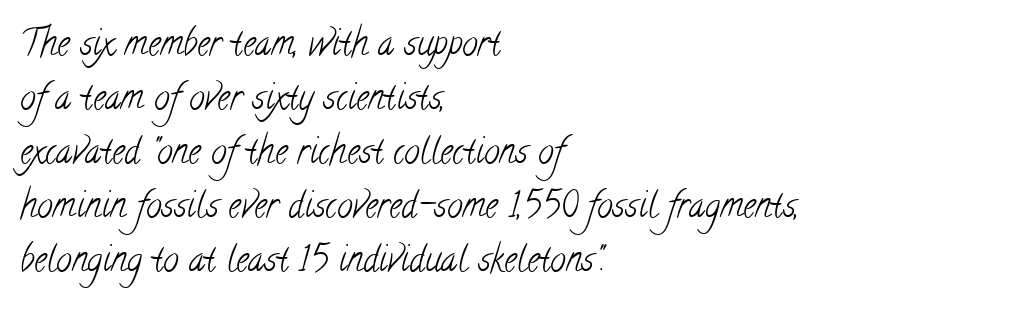
Q: Is the text bold? A: No.
Q: Is the typeface a serif or a sans-serif typeface? A: Serif.
Q: Is the text underlined? A: No.
Q: How is the paragraph aligned? A: Left-aligned.
Q: Is the spacing between letters normal or unusually wide? A: Normal.
Q: Is the spacing between lines tight, normal or loose? A: Normal.
Q: Width (condensed, normal, or wide)? A: Condensed.
Q: Stroke contrast? A: Low.
Q: x-height? A: Small.
Q: Monospaced? A: No.
